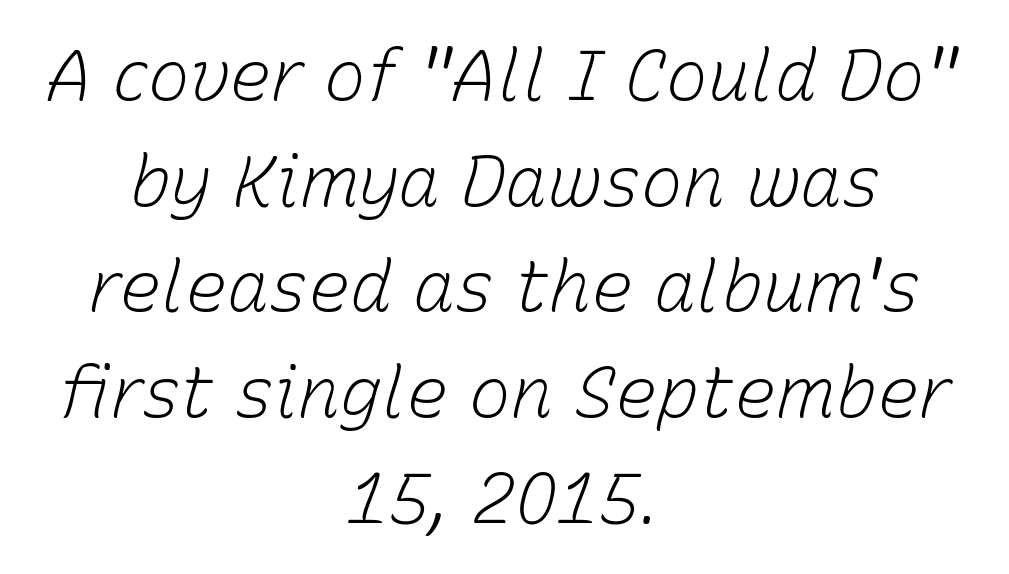
The image shows 70 px light type, italic (leaning right); set centered, normal line spacing (1.51x), normal letter spacing, not underlined; low stroke contrast and a medium x-height.
